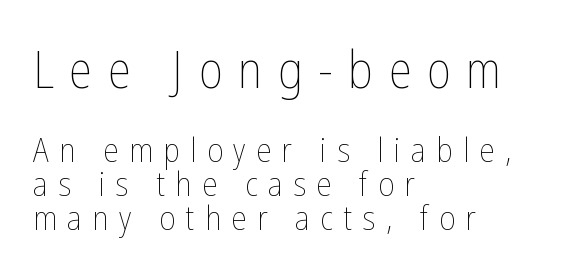
The image shows 51 px thin, condensed type, upright; set left-aligned, tight line spacing (1.0x), unusually wide letter spacing (+0.31 em), not underlined; the first (top) block is 1.5x larger; low stroke contrast and a medium x-height.
